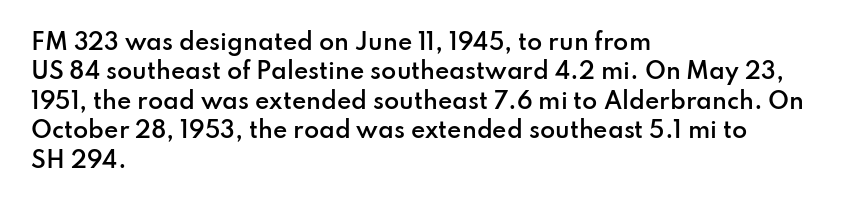
{"italic": "no", "bold": "semi", "underline": "no", "align": "left", "line_spacing": "normal", "line_spacing_ratio": 1.34, "letter_spacing": "normal", "letter_spacing_em": 0.0, "glyph_px": 22}
